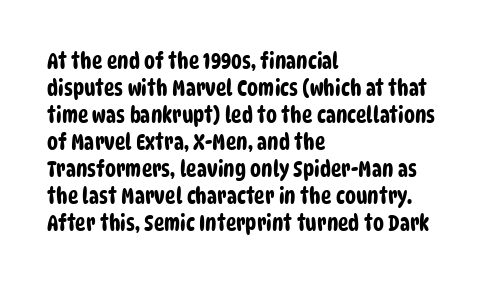
Quick note: underline off. There is no visible air inserted between adjacent glyphs. Where is the straight margin? On the left.
